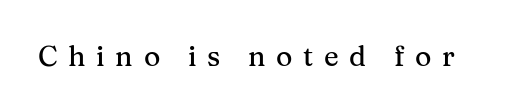
Q: Is the text italic (slanted)? A: No, it is upright.
Q: Is the typeface a serif or a sans-serif typeface? A: Serif.
Q: Is the text underlined? A: No.
Q: Is the spacing between letters normal or unusually wide? A: Unusually wide.
Q: Width (condensed, normal, or wide)? A: Normal.
Q: Stroke contrast? A: Medium.
Q: x-height? A: Medium.
Q: Monospaced? A: No.
